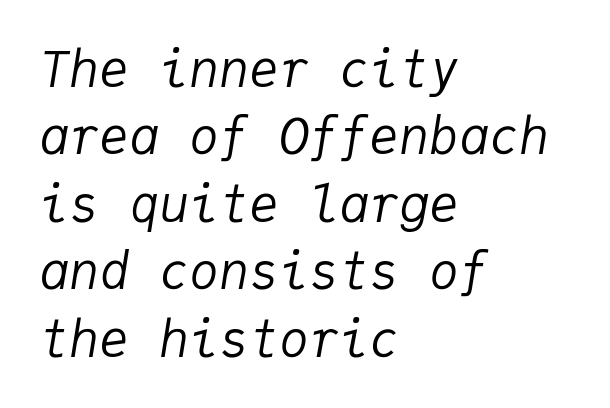
Typeset ragged right — the left edge is the straight one. Monospaced: the letters line up in strict vertical columns. If you measured baseline to baseline, you'd find a middling distance. Stroke mass is kept to a normal reading level or below. These lines keep a tight, regular rhythm from letter to letter. Descenders hang freely into open space.
